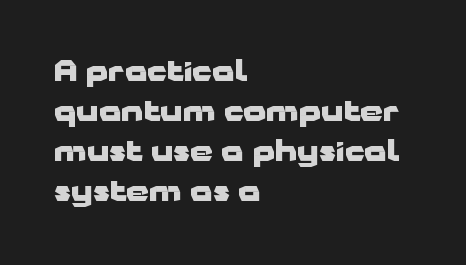
The image shows 29 px heavy, wide sans-serif type, upright; set left-aligned, normal line spacing (1.38x), normal letter spacing, not underlined; low stroke contrast and a medium x-height.
